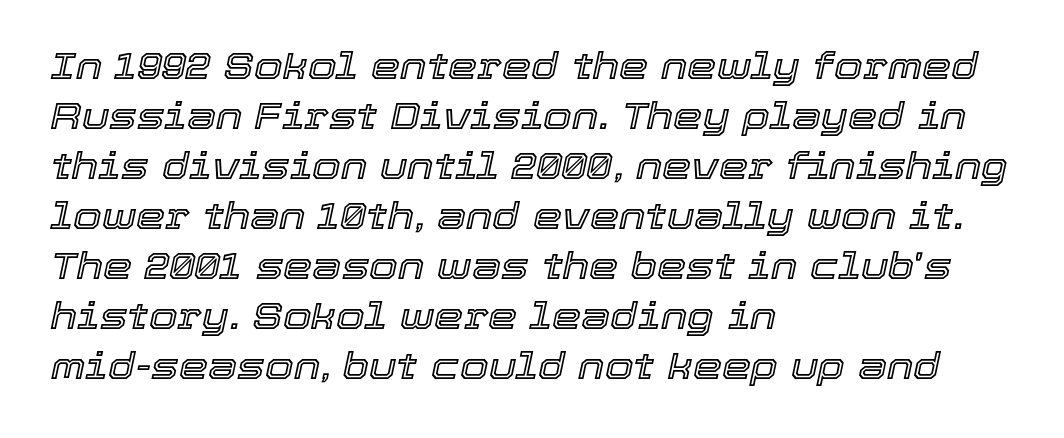
{"italic": "yes", "lean": "right", "slant_degrees": 12, "width": "normal", "x_height": "medium", "monospaced": "no", "underline": "no", "align": "left", "line_spacing": "normal", "line_spacing_ratio": 1.35, "letter_spacing": "normal", "letter_spacing_em": 0.0, "glyph_px": 37}
